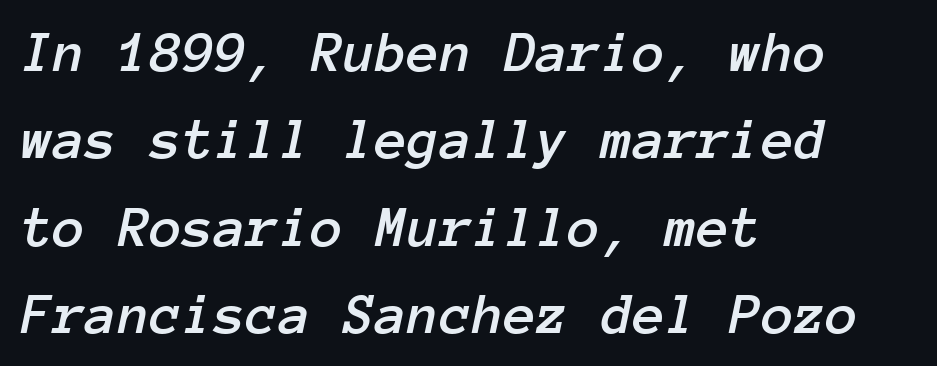
Q: Is the text italic (slanted)? A: Yes, it leans right by about 12 degrees.
Q: Is the text underlined? A: No.
Q: How is the paragraph aligned? A: Left-aligned.
Q: Is the spacing between letters normal or unusually wide? A: Normal.
Q: Is the spacing between lines tight, normal or loose? A: Normal.
Q: Width (condensed, normal, or wide)? A: Normal.
Q: Stroke contrast? A: Low.
Q: x-height? A: Medium.
Q: Monospaced? A: Yes.
